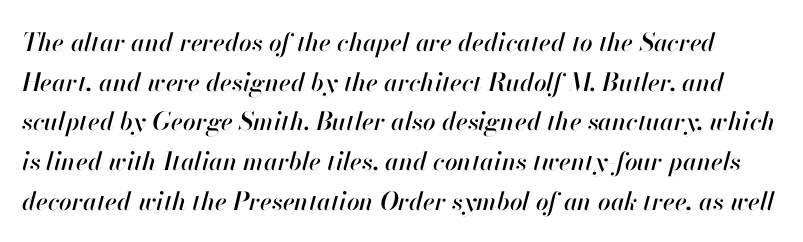
The image shows 25 px text type, italic (leaning right); set normal line spacing (1.59x), normal letter spacing, not underlined.
